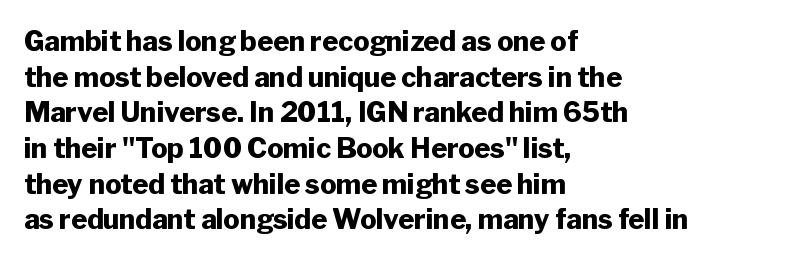
{"italic": "no", "bold": "yes", "underline": "no", "align": "left", "line_spacing": "normal", "line_spacing_ratio": 1.32, "letter_spacing": "normal", "letter_spacing_em": 0.0, "glyph_px": 27}
